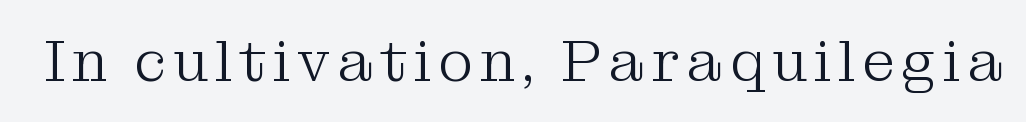
{"serif": "yes", "italic": "no", "bold": "no", "weight": "light", "width": "normal", "stroke_contrast": "medium", "x_height": "medium", "monospaced": "no", "underline": "no", "glyph_px": 59}
